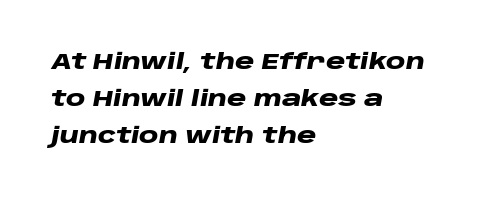
The space beneath each line is pristine and unruled. If you drew a line through each stem, it would be angled. Baseline-to-baseline distance is the conventional proportion of letter height. The lines are quadded left. How are the letters spaced? Ordinarily, with no added tracking.
